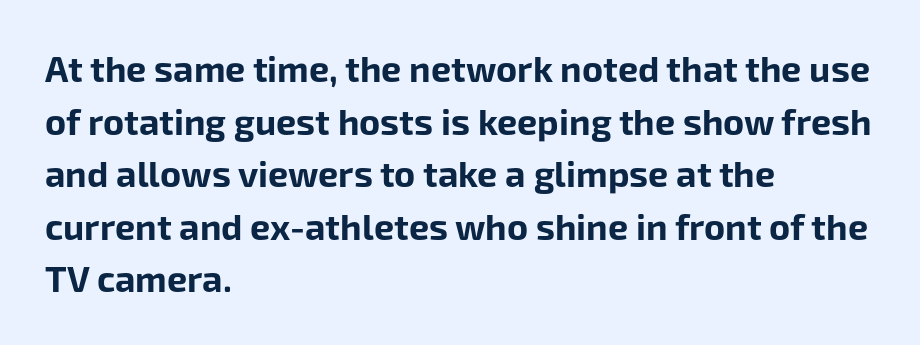
The image shows 36 px bold sans-serif type, upright; set left-aligned, normal line spacing (1.46x), normal letter spacing, not underlined; low stroke contrast and a medium x-height.
